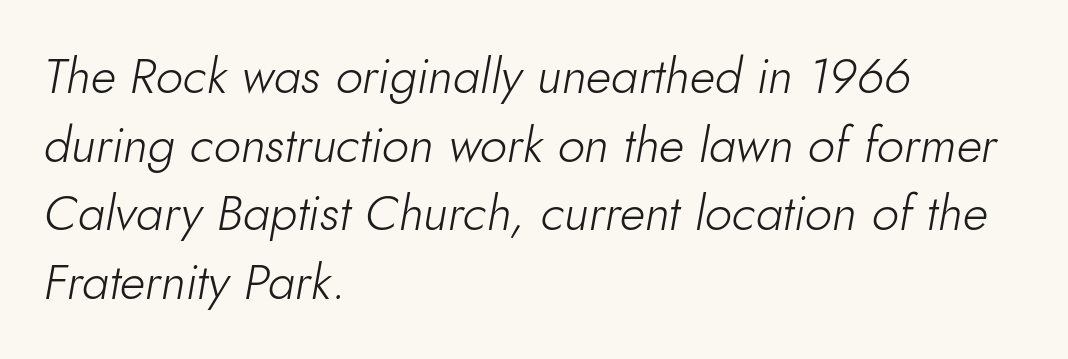
Q: Is the text bold? A: No.
Q: Is the text italic (slanted)? A: Yes, it leans right by about 10 degrees.
Q: Is the text underlined? A: No.
Q: How is the paragraph aligned? A: Left-aligned.
Q: Is the spacing between letters normal or unusually wide? A: Normal.
Q: Is the spacing between lines tight, normal or loose? A: Normal.
Q: Width (condensed, normal, or wide)? A: Normal.
Q: Stroke contrast? A: Low.
Q: x-height? A: Small.
Q: Monospaced? A: No.
